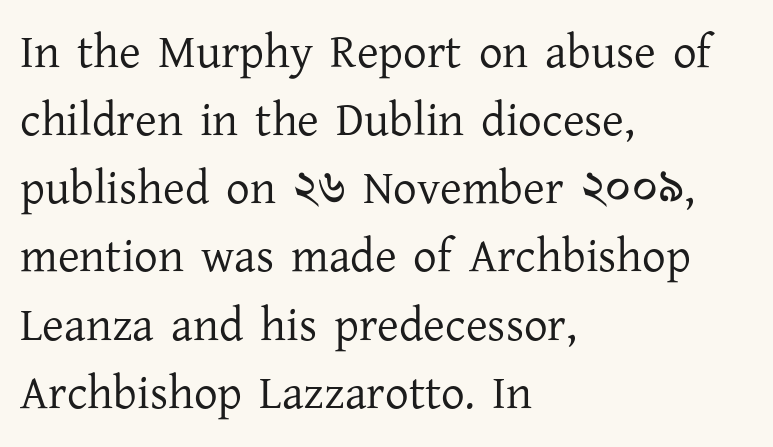
{"serif": "yes", "italic": "no", "bold": "no", "weight": "regular", "width": "normal", "stroke_contrast": "low", "x_height": "medium", "monospaced": "no", "underline": "no", "align": "left", "line_spacing": "normal", "line_spacing_ratio": 1.45, "letter_spacing": "normal", "letter_spacing_em": 0.0, "glyph_px": 47}
